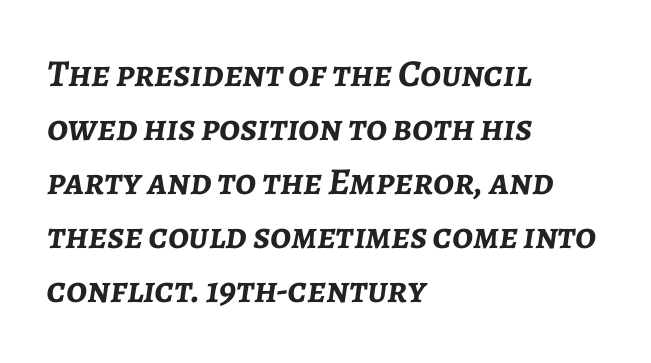
Interline gaps are of average width in this sample. Anything drawn beneath the words? Only blank space. Character widths vary here, with narrow letters taking less room than wide ones. It's the slanting kind of type. The face used here is rendered with its standard letterfit.
